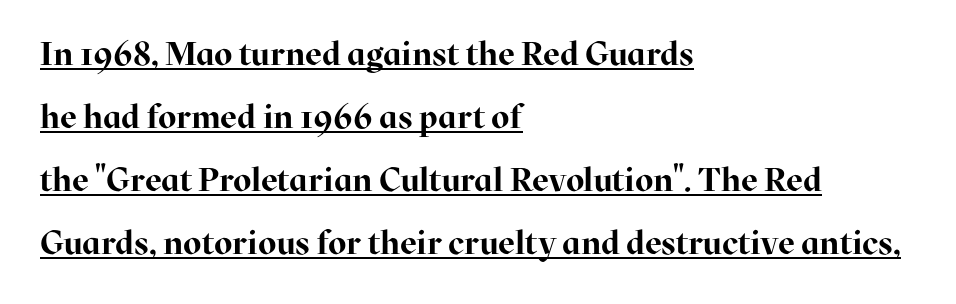
A continuous stroke trails under the words, as in a hyperlink. The letters advance in unequal steps, a hallmark of proportional type. Characters follow at the spacing the type designer built in. Leading is clearly above the norm, producing a sparse column.
